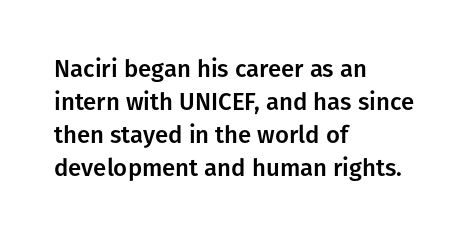
The image shows 24 px text type, upright; set left-aligned, normal line spacing (1.38x), normal letter spacing, not underlined.
